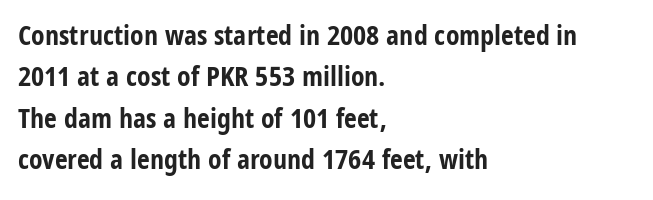
The image shows 28 px bold, condensed sans-serif type, upright; set left-aligned, normal line spacing (1.48x), normal letter spacing, not underlined; low stroke contrast and a large x-height.
